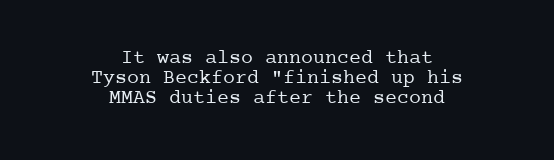
Q: Is the text bold? A: No.
Q: Is the text italic (slanted)? A: No, it is upright.
Q: Is the text underlined? A: No.
Q: How is the paragraph aligned? A: Centered.
Q: Is the spacing between letters normal or unusually wide? A: Normal.
Q: Is the spacing between lines tight, normal or loose? A: Tight.
